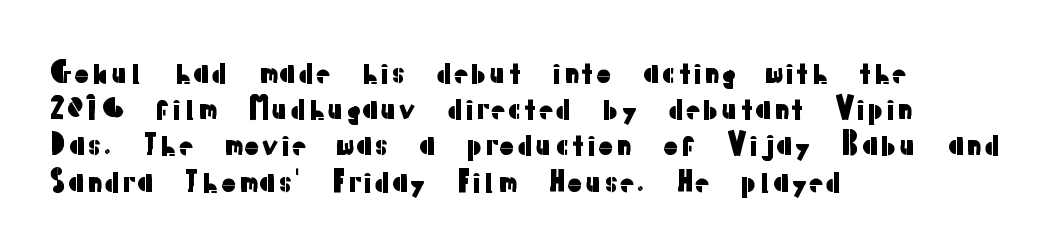
{"serif": "no", "italic": "no", "width": "normal", "stroke_contrast": "low", "x_height": "medium", "monospaced": "no", "underline": "no", "align": "left", "line_spacing": "normal", "line_spacing_ratio": 1.25, "letter_spacing": "normal", "letter_spacing_em": 0.0, "glyph_px": 29}
